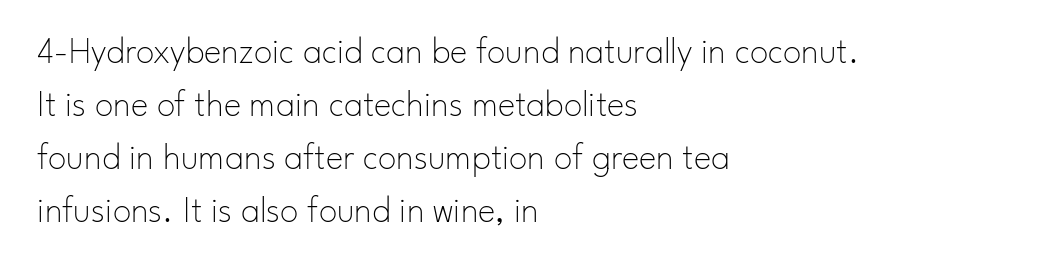
{"serif": "no", "italic": "no", "bold": "no", "weight": "thin", "width": "normal", "stroke_contrast": "low", "x_height": "small", "monospaced": "no", "underline": "no", "align": "left", "line_spacing": "normal", "line_spacing_ratio": 1.43, "letter_spacing": "normal", "letter_spacing_em": 0.0, "glyph_px": 37}
